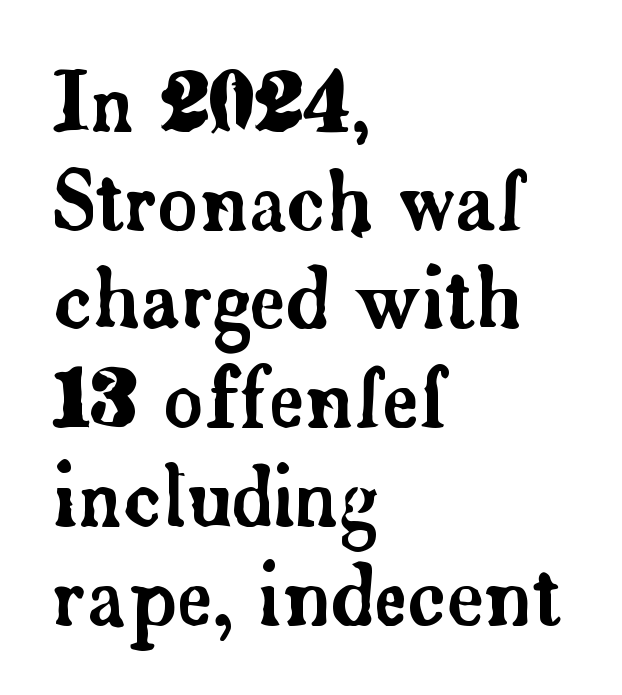
These lines are rendered in a variable-pitch font. Horizontally, the lines are justified to the leading edge only. A normal amount of white space separates one row of letters from the next. Characters remain perfectly vertical along every line. Characters follow at the spacing the type designer built in. These lines are composed in type with serifs.
